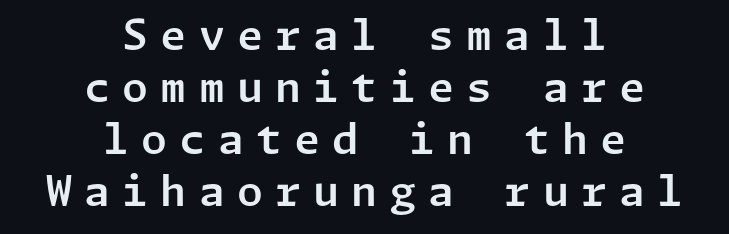
{"serif": "no", "italic": "no", "width": "normal", "stroke_contrast": "low", "x_height": "medium", "underline": "no", "align": "center", "line_spacing_ratio": 1.24, "letter_spacing": "wide", "letter_spacing_em": 0.29, "glyph_px": 42}
